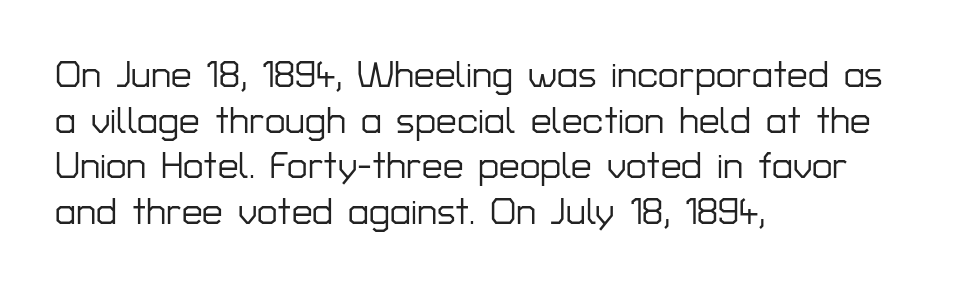
Serifs: no, the terminals of the letterforms are clean. The axis of the letterforms is exactly vertical. The specimen omits any rule beneath the text block's lines. This rendering leaves character spacing at its baseline value.
